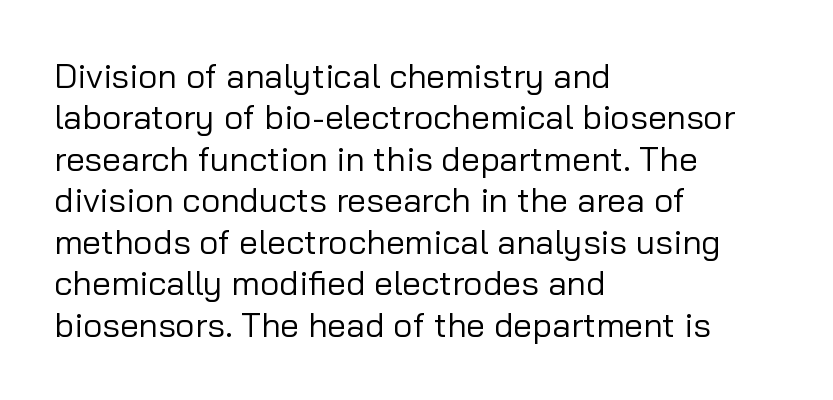
{"serif": "no", "italic": "no", "bold": "no", "weight": "regular", "width": "normal", "stroke_contrast": "low", "x_height": "medium", "monospaced": "no", "underline": "no", "align": "left", "line_spacing_ratio": 1.22, "letter_spacing": "normal", "letter_spacing_em": 0.0, "glyph_px": 34}
